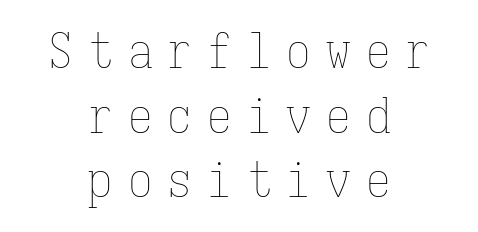
Q: Is the text bold? A: No.
Q: Is the text italic (slanted)? A: No, it is upright.
Q: Is the text underlined? A: No.
Q: How is the paragraph aligned? A: Centered.
Q: Is the spacing between letters normal or unusually wide? A: Unusually wide.
Q: Is the spacing between lines tight, normal or loose? A: Normal.
Q: Width (condensed, normal, or wide)? A: Condensed.
Q: Stroke contrast? A: Low.
Q: x-height? A: Medium.
Q: Monospaced? A: Yes.
